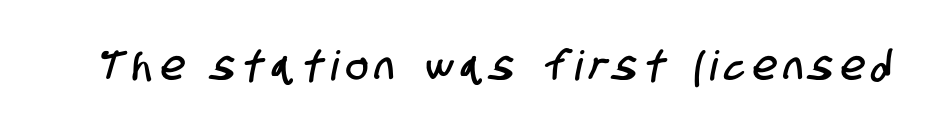
{"serif": "no", "width": "condensed", "stroke_contrast": "low", "x_height": "large", "monospaced": "no", "underline": "no", "letter_spacing": "wide", "letter_spacing_em": 0.21, "glyph_px": 41}
